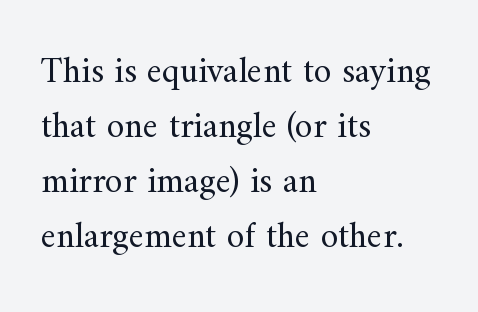
{"serif": "yes", "italic": "no", "bold": "no", "weight": "regular", "width": "normal", "stroke_contrast": "medium", "x_height": "small", "monospaced": "no", "underline": "no", "align": "left", "line_spacing": "normal", "line_spacing_ratio": 1.53, "letter_spacing": "normal", "letter_spacing_em": 0.0, "glyph_px": 36}
